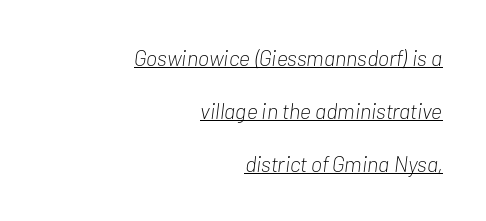
The image shows 22 px text type, italic (leaning right); set right-aligned, loose line spacing (2.4x), normal letter spacing, underlined.
